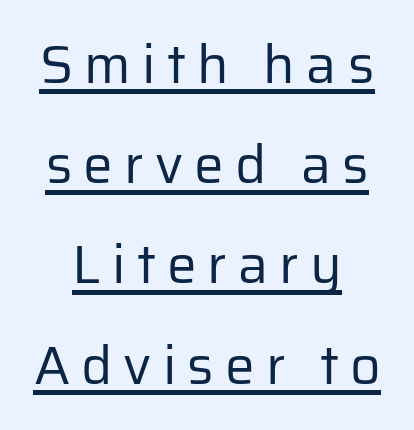
The image shows 53 px regular-weight sans-serif type, upright; set line spacing 1.89x, unusually wide letter spacing (+0.21 em), underlined; low stroke contrast and a medium x-height.
